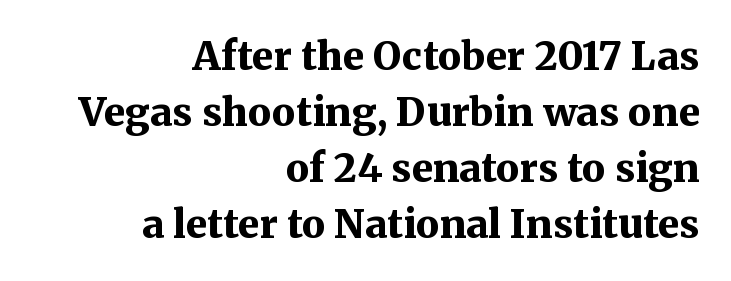
{"serif": "yes", "italic": "no", "bold": "yes", "weight": "bold", "width": "normal", "stroke_contrast": "medium", "x_height": "medium", "monospaced": "no", "underline": "no", "align": "right", "line_spacing": "normal", "line_spacing_ratio": 1.44, "letter_spacing": "normal", "letter_spacing_em": 0.0, "glyph_px": 39}
